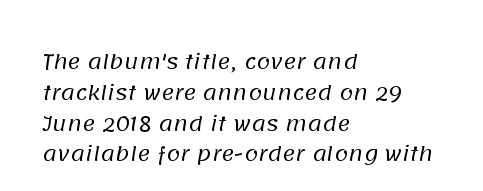
{"bold": "no", "underline": "no", "align": "left", "line_spacing": "normal", "line_spacing_ratio": 1.54, "letter_spacing": "normal", "letter_spacing_em": 0.0, "glyph_px": 20}
